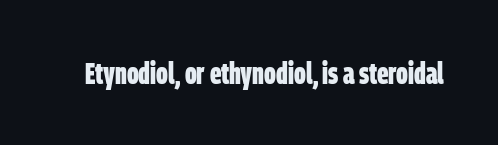
Q: Is the text bold? A: Yes.
Q: Is the typeface a serif or a sans-serif typeface? A: Sans-serif.
Q: Is the text underlined? A: No.
Q: Is the spacing between letters normal or unusually wide? A: Normal.
Q: Width (condensed, normal, or wide)? A: Condensed.
Q: Stroke contrast? A: Low.
Q: x-height? A: Large.
Q: Monospaced? A: No.
